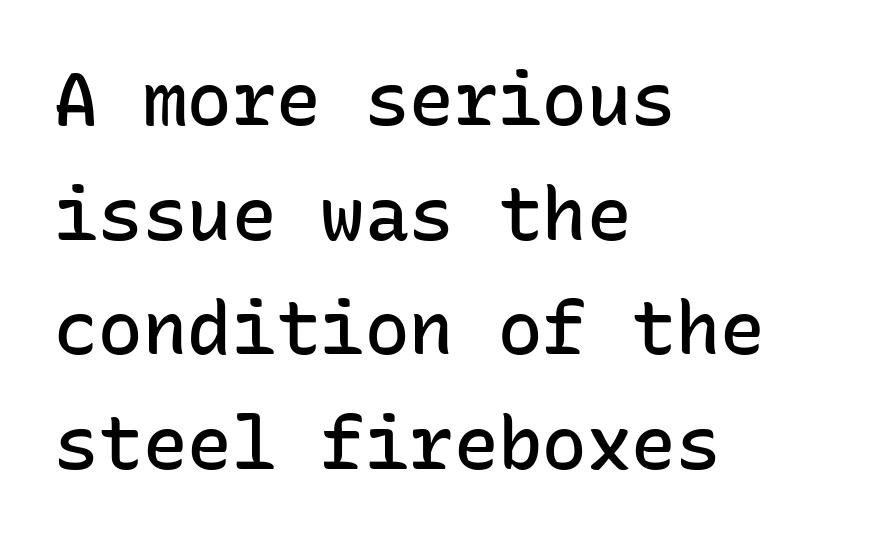
The image shows 74 px semibold sans-serif type, upright, monospaced; set left-aligned, normal line spacing (1.55x), normal letter spacing, not underlined; low stroke contrast and a medium x-height.
